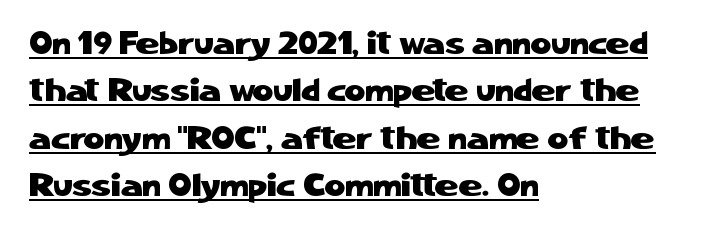
Q: Is the text italic (slanted)? A: No, it is upright.
Q: Is the typeface a serif or a sans-serif typeface? A: Sans-serif.
Q: Is the text underlined? A: Yes.
Q: How is the paragraph aligned? A: Left-aligned.
Q: Is the spacing between letters normal or unusually wide? A: Normal.
Q: Is the spacing between lines tight, normal or loose? A: Normal.
Q: Width (condensed, normal, or wide)? A: Normal.
Q: Stroke contrast? A: Low.
Q: x-height? A: Medium.
Q: Monospaced? A: No.
